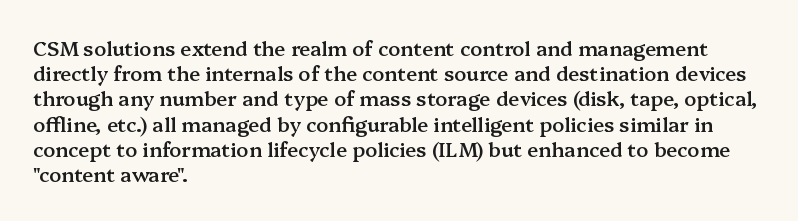
{"italic": "no", "bold": "semi", "underline": "no", "align": "left", "line_spacing": "normal", "line_spacing_ratio": 1.26, "letter_spacing": "normal", "letter_spacing_em": 0.0, "glyph_px": 20}
